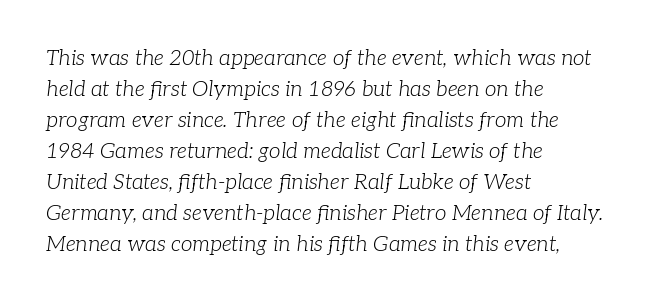
{"italic": "yes", "lean": "right", "slant_degrees": 7, "bold": "no", "underline": "no", "align": "left", "line_spacing": "normal", "line_spacing_ratio": 1.48, "letter_spacing": "normal", "letter_spacing_em": 0.0, "glyph_px": 21}
